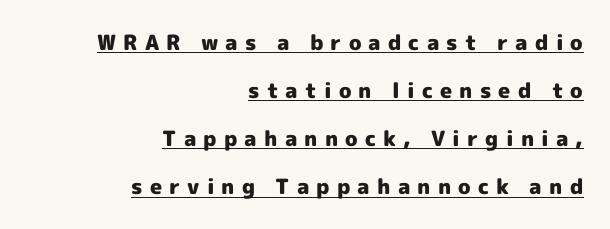
One-word summary of the alignment: right. In terms of posture, this sample is upright. Glyph-to-glyph distance is far greater than everyday printed text. Horizontal bands of white between lines are thick stripes. The glyphs have the mass of a bold cut. A typographer would call this underscored text.
